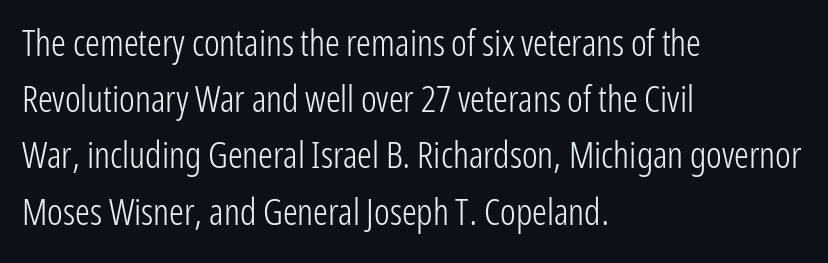
Vertical stems look standard width or narrower in stroke. The letters carry no serifs — their stems end cleanly without finishing strokes. The passage shown is typed in a proportional face where columns would drift. Spacing between characters is what you'd get straight out of the box. Ascenders rise straight up at ninety degrees. The foot of each line stays bare and open.
